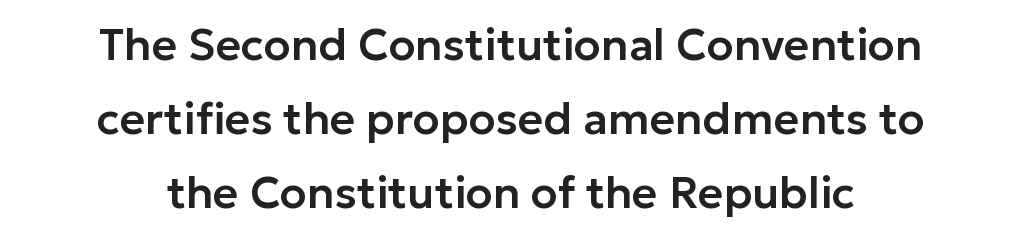
{"serif": "no", "italic": "no", "width": "normal", "stroke_contrast": "low", "x_height": "medium", "monospaced": "no", "underline": "no", "align": "center", "line_spacing": "normal", "line_spacing_ratio": 1.68, "letter_spacing": "normal", "letter_spacing_em": 0.0, "glyph_px": 44}
